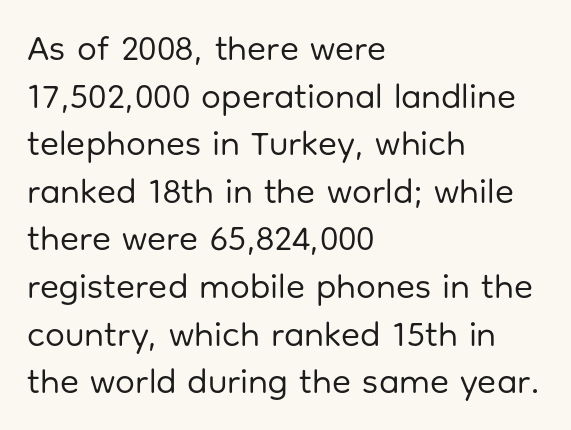
The passage shown is not underscored anywhere. Is the letter spacing exaggerated? No — it looks like the ordinary default. The face used here is proportionally spaced, like ordinary book or web type. Stems and bowls with no extra thickness — not bold.
